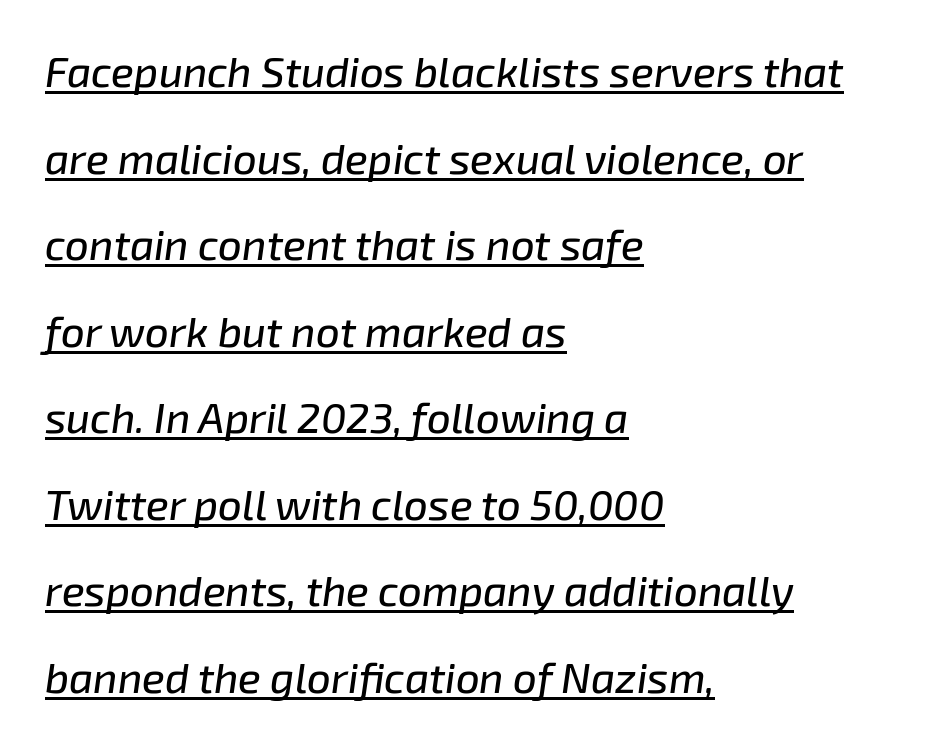
Characters are canted at an angle relative to the baseline's perpendicular. Caption: standard tracking, unaltered. A typesetter would call this leading open, well beyond the default. In designer terms, the underline attribute is active on this setting. A typesetter would call this proportional, since set widths differ per character.
